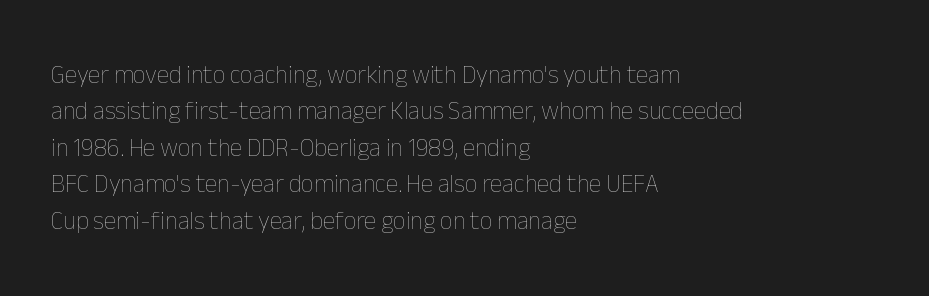
{"italic": "no", "bold": "no", "underline": "no", "align": "left", "line_spacing": "normal", "line_spacing_ratio": 1.46, "letter_spacing": "normal", "letter_spacing_em": 0.0, "glyph_px": 25}
